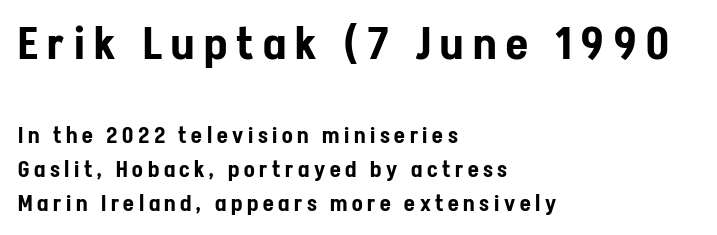
The image shows 45 px condensed sans-serif type, upright; set left-aligned, normal line spacing (1.54x), unusually wide letter spacing (+0.21 em), not underlined; the first (top) block is 2.05x larger; low stroke contrast and a medium x-height.
